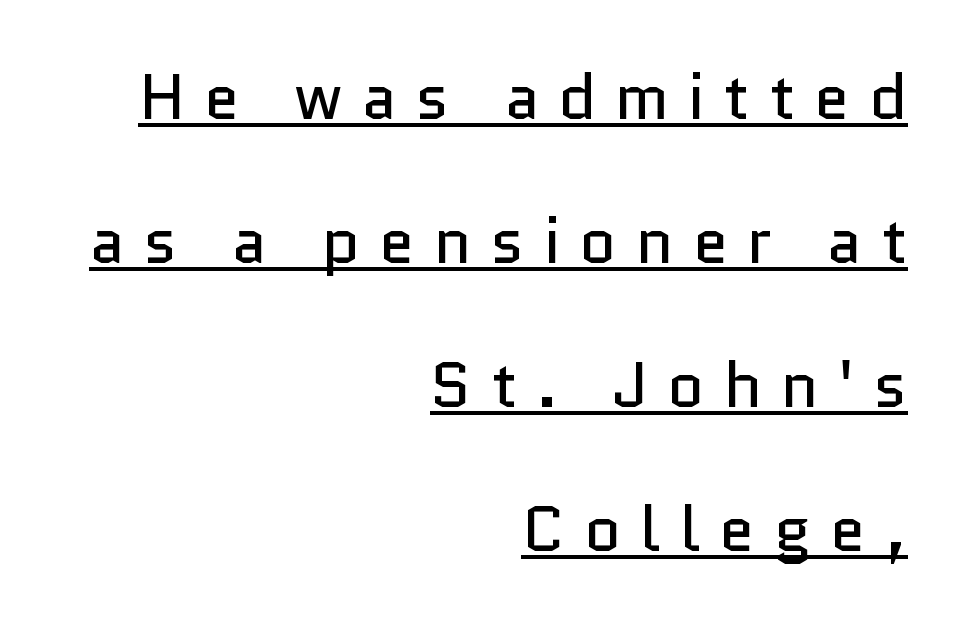
{"serif": "no", "italic": "no", "bold": "no", "weight": "regular", "width": "normal", "stroke_contrast": "low", "x_height": "medium", "monospaced": "no", "underline": "yes", "align": "right", "line_spacing": "loose", "line_spacing_ratio": 2.25, "letter_spacing": "wide", "letter_spacing_em": 0.3, "glyph_px": 64}
